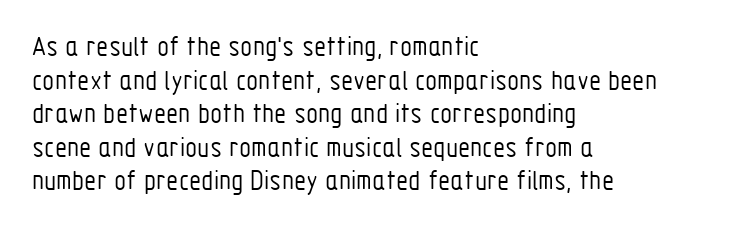
The image shows 28 px light, condensed sans-serif type, upright; set left-aligned, line spacing 1.2x, normal letter spacing, not underlined; low stroke contrast and a medium x-height.
